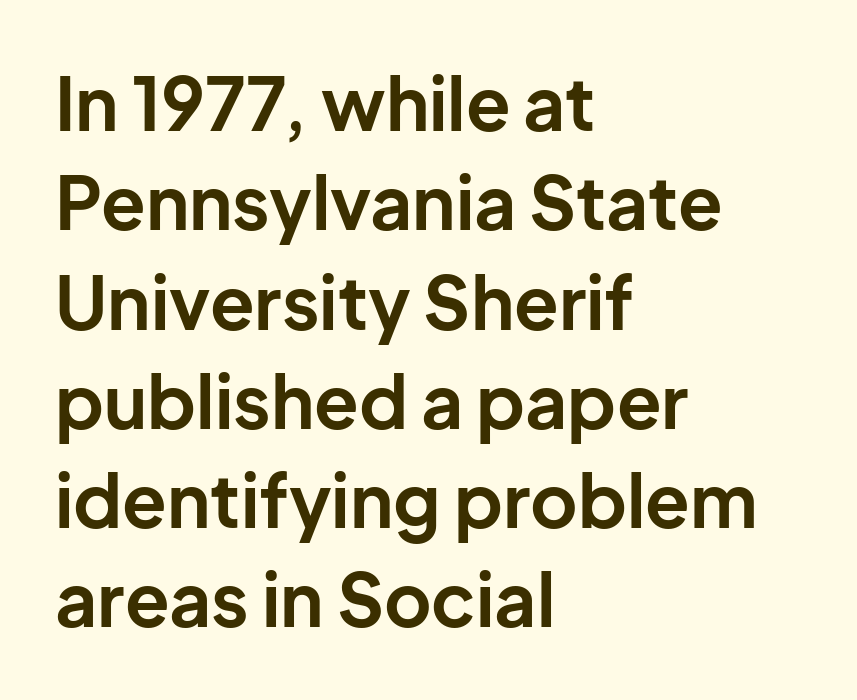
Q: Is the text bold? A: Yes.
Q: Is the text italic (slanted)? A: No, it is upright.
Q: Is the typeface a serif or a sans-serif typeface? A: Sans-serif.
Q: Is the text underlined? A: No.
Q: How is the paragraph aligned? A: Left-aligned.
Q: Is the spacing between letters normal or unusually wide? A: Normal.
Q: Is the spacing between lines tight, normal or loose? A: Normal.
Q: Width (condensed, normal, or wide)? A: Normal.
Q: Stroke contrast? A: Low.
Q: x-height? A: Medium.
Q: Monospaced? A: No.
